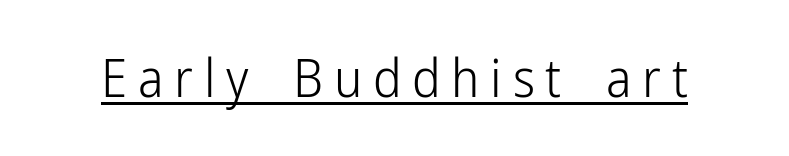
The image shows 53 px light, condensed sans-serif type, upright; set unusually wide letter spacing (+0.2 em), underlined; low stroke contrast and a medium x-height.
